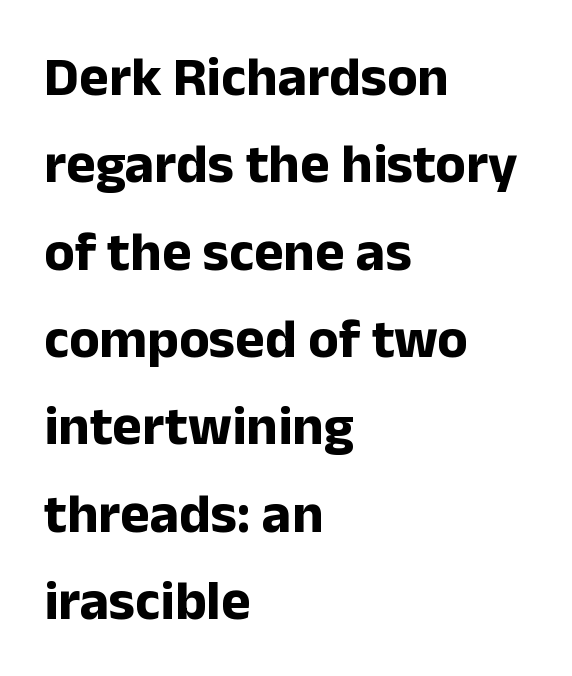
Q: Is the text bold? A: Yes.
Q: Is the text italic (slanted)? A: No, it is upright.
Q: Is the typeface a serif or a sans-serif typeface? A: Sans-serif.
Q: Is the text underlined? A: No.
Q: How is the paragraph aligned? A: Left-aligned.
Q: Is the spacing between letters normal or unusually wide? A: Normal.
Q: Is the spacing between lines tight, normal or loose? A: Normal.
Q: Width (condensed, normal, or wide)? A: Normal.
Q: Stroke contrast? A: Low.
Q: x-height? A: Medium.
Q: Monospaced? A: No.
